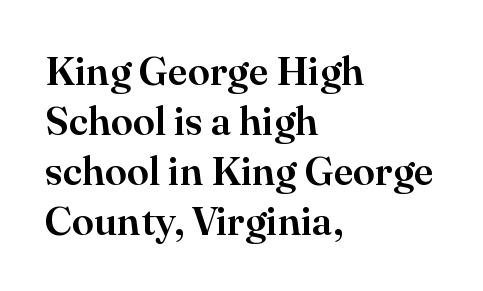
{"serif": "yes", "italic": "no", "width": "normal", "stroke_contrast": "high", "x_height": "small", "monospaced": "no", "underline": "no", "align": "left", "line_spacing": "normal", "line_spacing_ratio": 1.25, "letter_spacing": "normal", "letter_spacing_em": 0.0, "glyph_px": 40}
